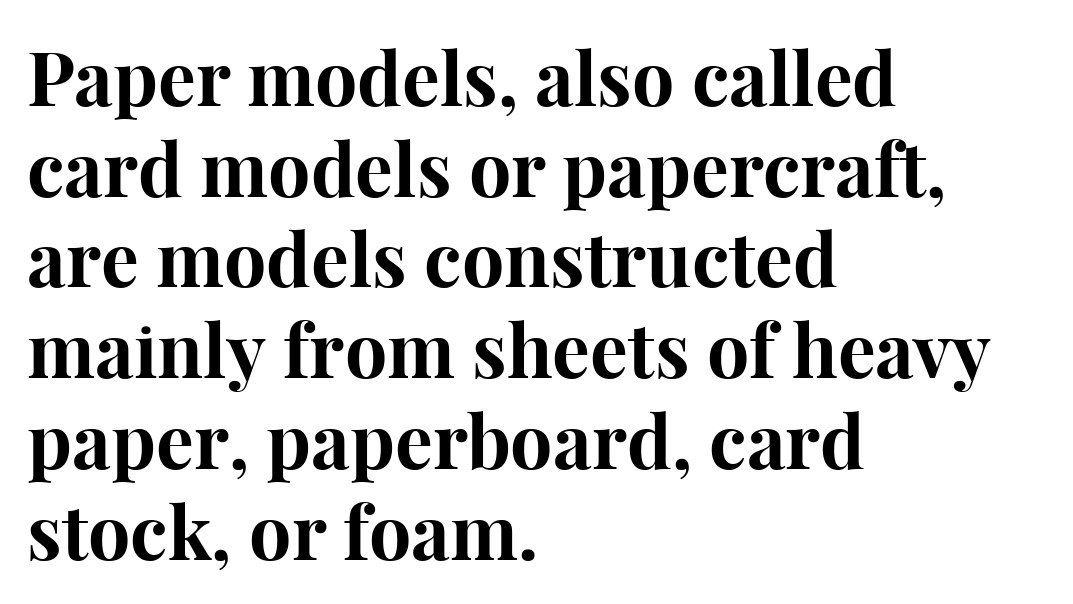
{"serif": "yes", "italic": "no", "bold": "yes", "weight": "bold", "width": "normal", "stroke_contrast": "high", "x_height": "medium", "monospaced": "no", "underline": "no", "align": "left", "line_spacing_ratio": 1.21, "letter_spacing": "normal", "letter_spacing_em": 0.0, "glyph_px": 75}
